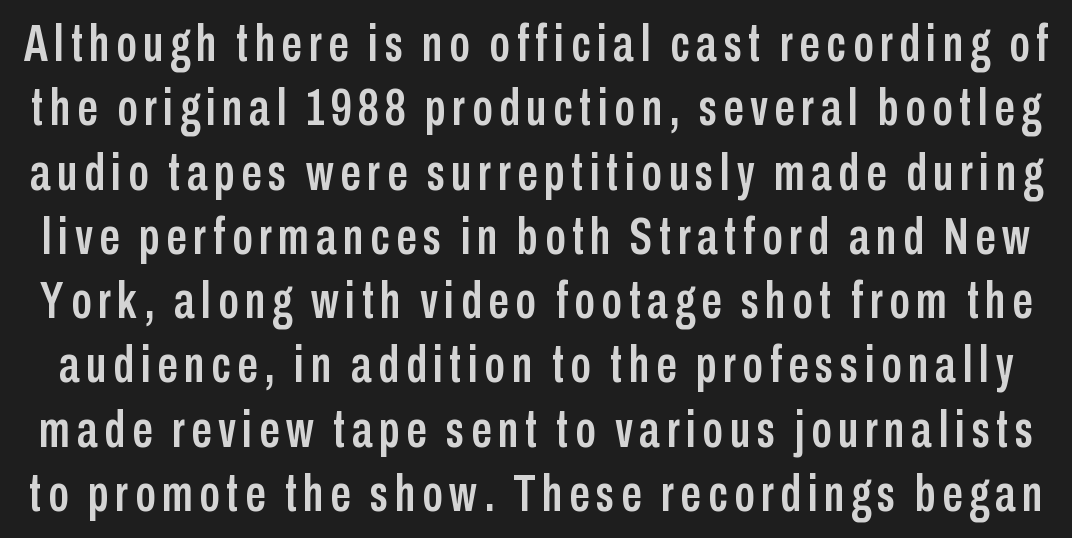
Q: Is the text italic (slanted)? A: No, it is upright.
Q: Is the typeface a serif or a sans-serif typeface? A: Sans-serif.
Q: Is the text underlined? A: No.
Q: Is the spacing between lines tight, normal or loose? A: Normal.
Q: Width (condensed, normal, or wide)? A: Condensed.
Q: Stroke contrast? A: Low.
Q: x-height? A: Medium.
Q: Monospaced? A: No.
